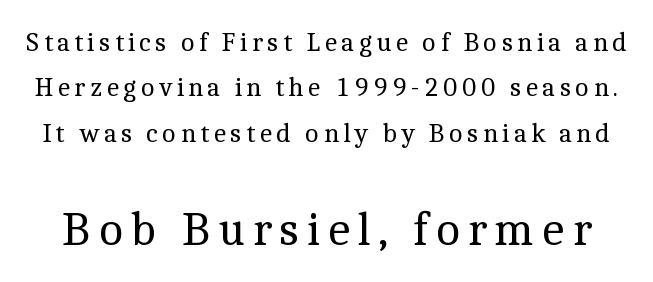
Q: Is the text bold? A: No.
Q: Is the text italic (slanted)? A: No, it is upright.
Q: Is the typeface a serif or a sans-serif typeface? A: Serif.
Q: Is the text underlined? A: No.
Q: Is the spacing between lines tight, normal or loose? A: Normal.
Q: Which block of text is set in a larger size, the first (top) or the second (bottom)? A: The second (bottom) one.
Q: Width (condensed, normal, or wide)? A: Normal.
Q: x-height? A: Medium.
Q: Monospaced? A: No.
